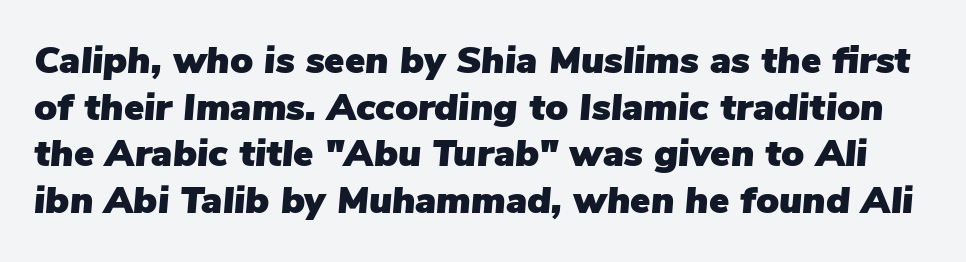
The image shows 38 px text type, italic (leaning right); set line spacing 1.23x, normal letter spacing, not underlined; low stroke contrast and a medium x-height.
